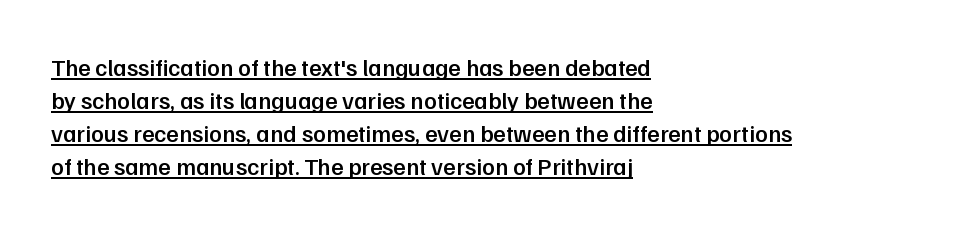
Students, this is semibold: more ink than regular, less than bold. Is there much room between lines? A standard amount, neither cramped nor airy. In CSS terms this would be text-align: left. Does the lettering tilt? It doesn't — this is upright. Words appear dense and cohesive because spacing is normal. The sample's only ornament is a line tracing under the words.
